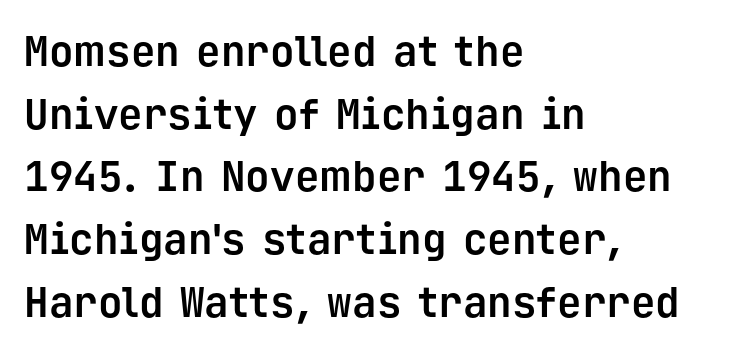
{"serif": "no", "italic": "no", "bold": "yes", "weight": "bold", "width": "normal", "stroke_contrast": "low", "x_height": "medium", "monospaced": "yes", "underline": "no", "align": "left", "line_spacing": "normal", "line_spacing_ratio": 1.53, "letter_spacing": "normal", "letter_spacing_em": 0.0, "glyph_px": 41}
